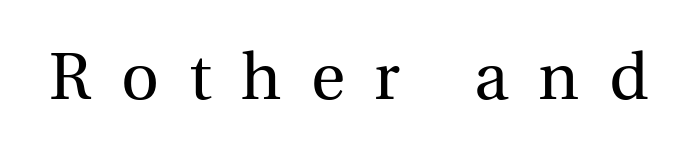
Underline: absent. It's the straight-up-and-down kind of type. The rendering uses natural spacing where letterforms have individual widths. Unbolded letterforms with no extra heft. You can tell from the footed stems that serif type was used.
